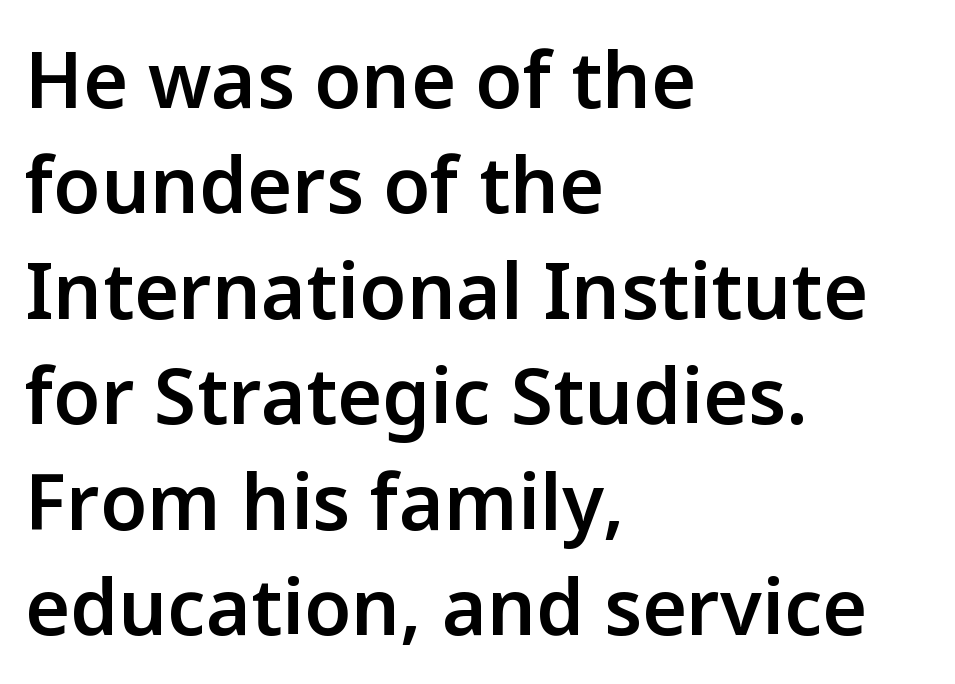
{"serif": "no", "italic": "no", "bold": "semi", "weight": "semibold", "width": "normal", "stroke_contrast": "low", "x_height": "medium", "monospaced": "no", "underline": "no", "align": "left", "line_spacing": "normal", "line_spacing_ratio": 1.37, "letter_spacing": "normal", "letter_spacing_em": 0.0, "glyph_px": 77}
